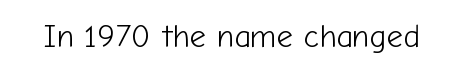
The image shows 32 px light sans-serif type, upright; set normal letter spacing, not underlined; low stroke contrast and a medium x-height.
